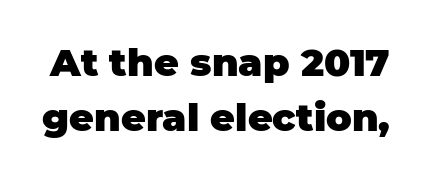
Ascenders rise straight up at ninety degrees. Each row of text sits above clean, open space. A typesetter would call this proportional, since set widths differ per character. This rendering leaves character spacing at its baseline value. Line spacing here is normal. Look at the bottom of the vertical strokes: they stop flat, with no serifs.
